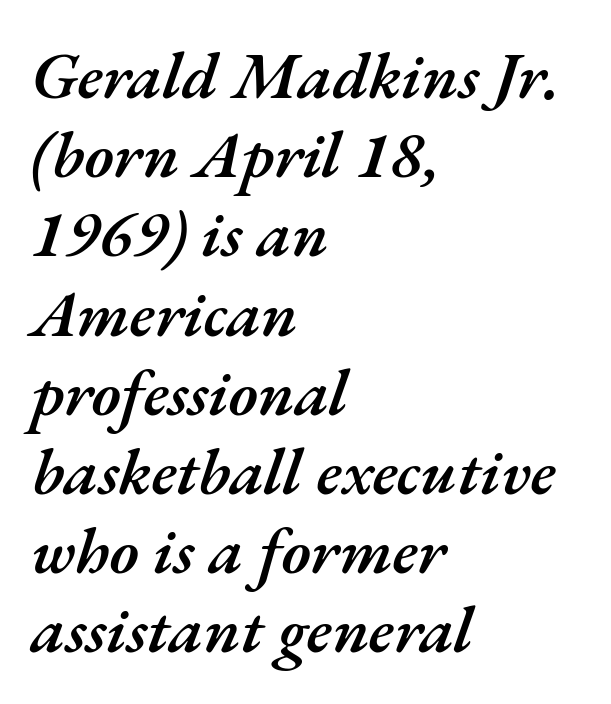
Q: Is the text bold? A: Semi-bold.
Q: Is the text italic (slanted)? A: Yes, it leans right by about 17 degrees.
Q: Is the text underlined? A: No.
Q: How is the paragraph aligned? A: Left-aligned.
Q: Is the spacing between letters normal or unusually wide? A: Normal.
Q: Width (condensed, normal, or wide)? A: Normal.
Q: Stroke contrast? A: Medium.
Q: x-height? A: Small.
Q: Monospaced? A: No.
